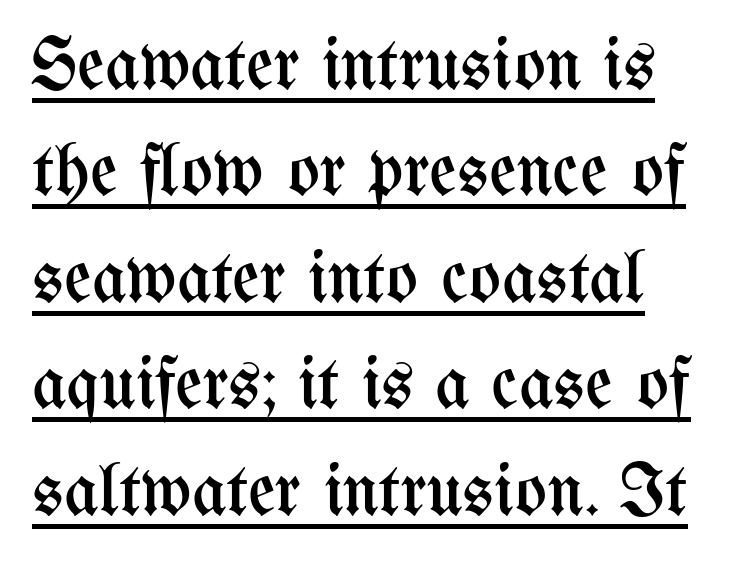
{"italic": "no", "bold": "no", "weight": "regular", "width": "condensed", "stroke_contrast": "medium", "x_height": "medium", "monospaced": "no", "underline": "yes", "align": "left", "line_spacing": "normal", "line_spacing_ratio": 1.42, "letter_spacing": "normal", "letter_spacing_em": 0.0, "glyph_px": 75}
